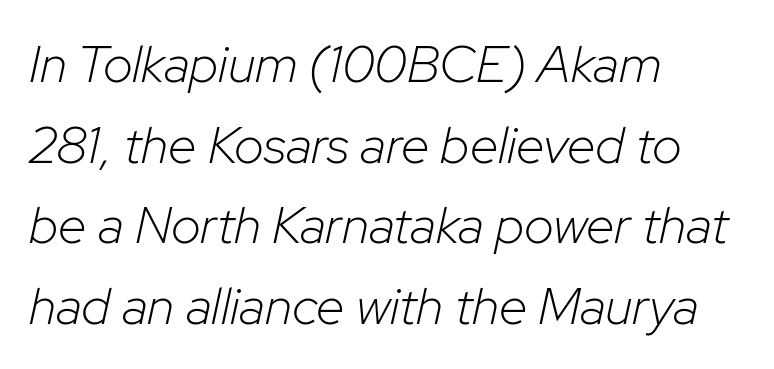
The image shows 52 px light type, italic (leaning right); set left-aligned, normal line spacing (1.55x), normal letter spacing, not underlined; low stroke contrast and a medium x-height.
